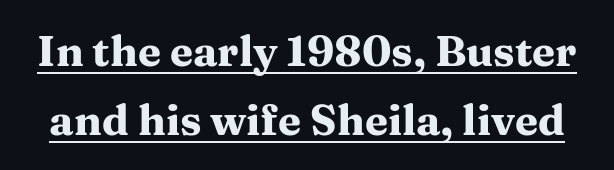
The image shows 42 px heavy, wide serif type, upright; set normal line spacing (1.64x), normal letter spacing, underlined; medium stroke contrast and a medium x-height.
